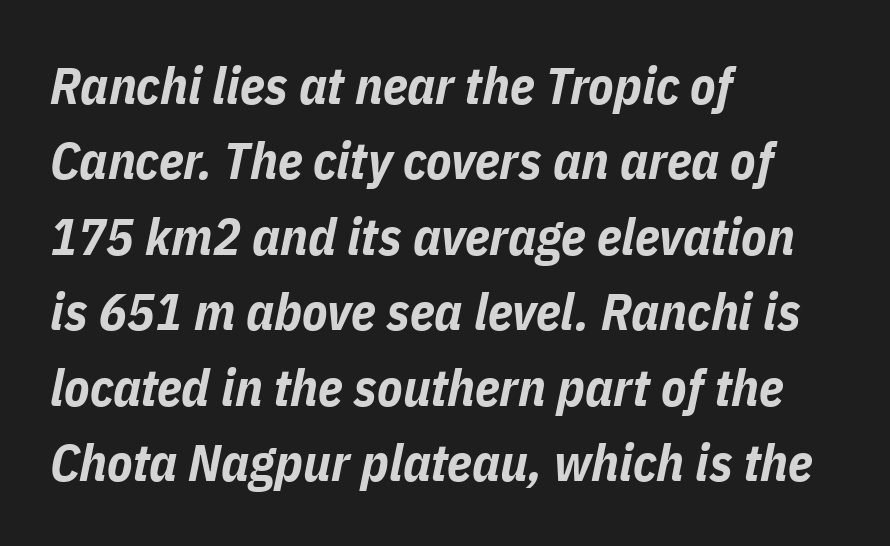
{"italic": "yes", "lean": "right", "slant_degrees": 11, "bold": "yes", "weight": "bold", "width": "condensed", "stroke_contrast": "low", "x_height": "medium", "monospaced": "no", "underline": "no", "align": "left", "line_spacing": "normal", "line_spacing_ratio": 1.45, "letter_spacing": "normal", "letter_spacing_em": 0.0, "glyph_px": 52}
